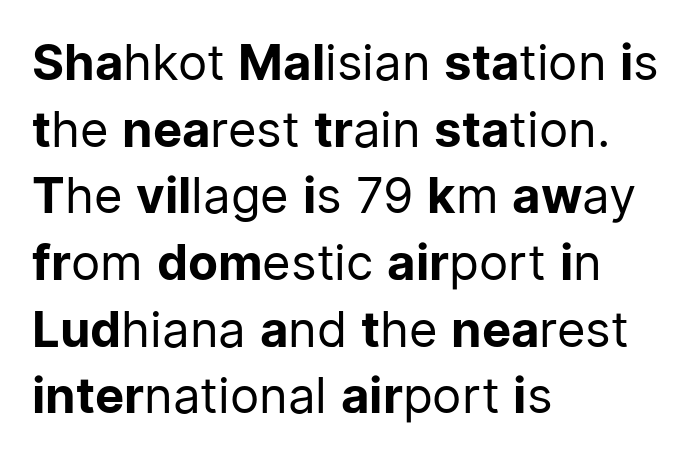
The image shows 49 px regular-weight sans-serif type, upright; set left-aligned, normal line spacing (1.36x), normal letter spacing, not underlined; low stroke contrast and a medium x-height.
